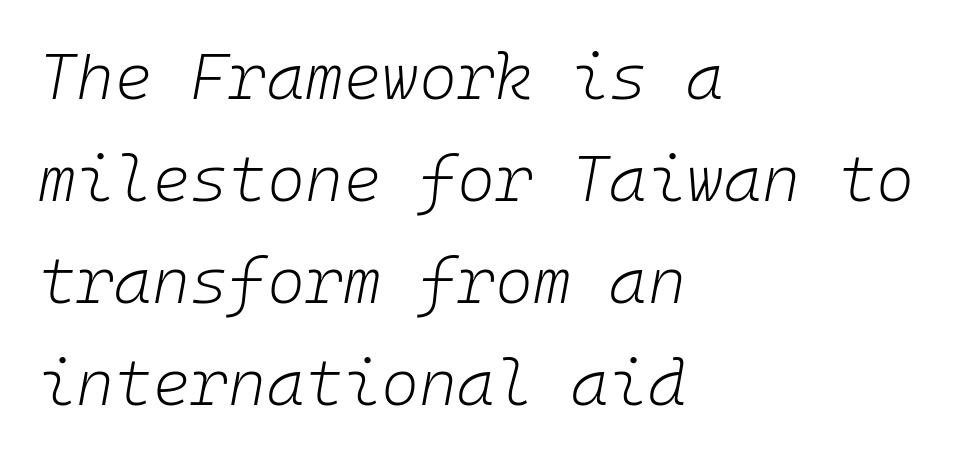
{"italic": "yes", "lean": "right", "slant_degrees": 10, "bold": "no", "weight": "light", "width": "normal", "stroke_contrast": "low", "x_height": "medium", "monospaced": "yes", "underline": "no", "align": "left", "line_spacing": "normal", "line_spacing_ratio": 1.57, "letter_spacing": "normal", "letter_spacing_em": 0.0, "glyph_px": 65}
